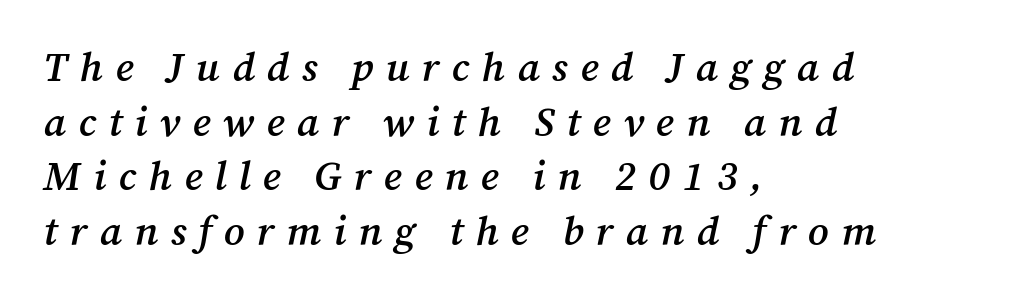
{"serif": "yes", "italic": "yes", "lean": "right", "slant_degrees": 12, "bold": "semi", "weight": "semibold", "width": "normal", "stroke_contrast": "medium", "x_height": "medium", "monospaced": "no", "underline": "no", "align": "left", "line_spacing": "normal", "line_spacing_ratio": 1.33, "letter_spacing": "wide", "letter_spacing_em": 0.3, "glyph_px": 41}
